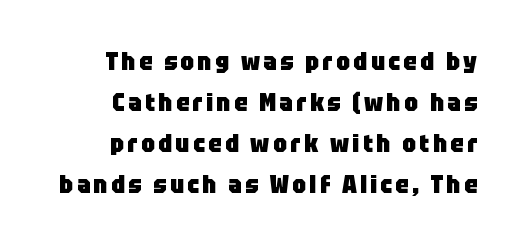
The image shows 24 px bold type, upright; set line spacing 1.71x, not underlined.
